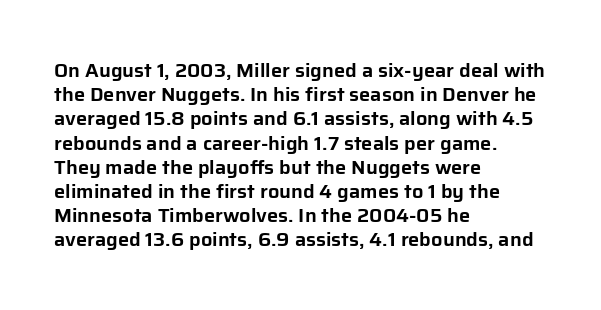
If you drew a line through each stem, it would be perfectly vertical. The line texture is even and compact thanks to regular tracking. Which margin do the lines hug? The left one — the right edge is uneven. Letters rest on an invisible, unmarked baseline.
